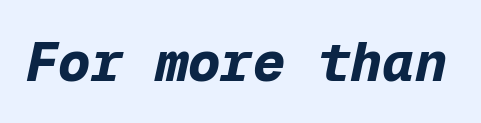
Q: Is the text bold? A: Yes.
Q: Is the text italic (slanted)? A: Yes, it leans right by about 12 degrees.
Q: Is the text underlined? A: No.
Q: Is the spacing between letters normal or unusually wide? A: Normal.
Q: Width (condensed, normal, or wide)? A: Normal.
Q: Stroke contrast? A: Low.
Q: x-height? A: Medium.
Q: Monospaced? A: Yes.
